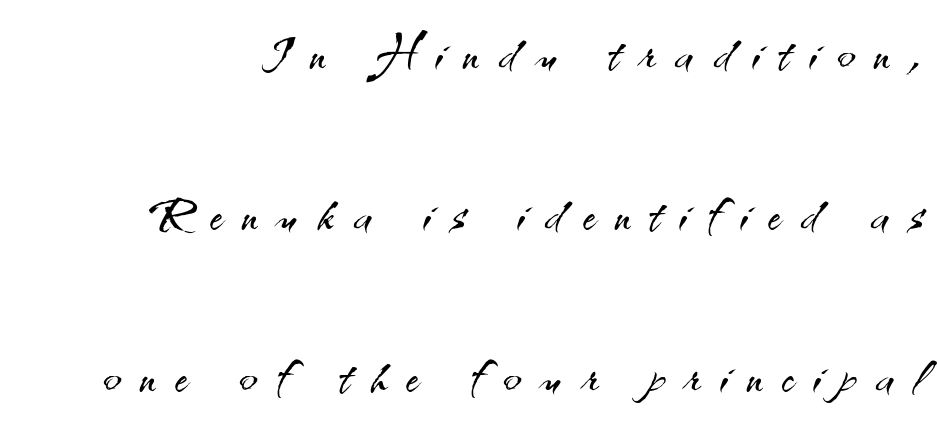
Unmarked baselines from the first word to the last. Spacing verdict: proportional, widths tailored to each character. Stroke mass is kept to a normal reading level or below. Compared with typical paragraphs, the rows here are farther apart. Caption: expanded tracking, letters set apart.
